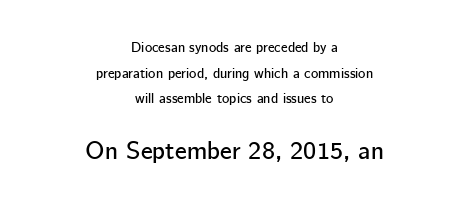
{"italic": "no", "underline": "no", "align": "center", "line_spacing_ratio": 1.83, "letter_spacing": "normal", "letter_spacing_em": 0.0, "larger_block": "second", "size_ratio": 1.79, "glyph_px": 25}
